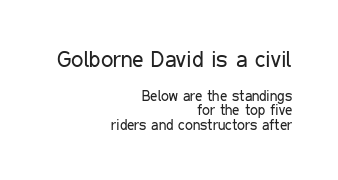
The image shows 22 px text type, upright; set right-aligned, tight line spacing (1.05x), normal letter spacing, not underlined; the first (top) block is 1.57x larger.
